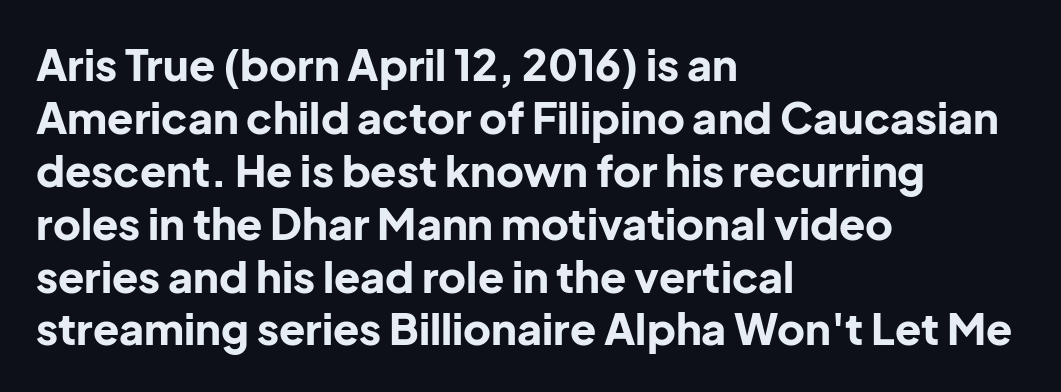
Posture: upright roman. Look at the tracking — it's just the regular setting, nothing added. The typesetter chose a ragged-right arrangement here. A sans-serif font was chosen for this passage. Set as a true bold cut, around the 700 mark.
